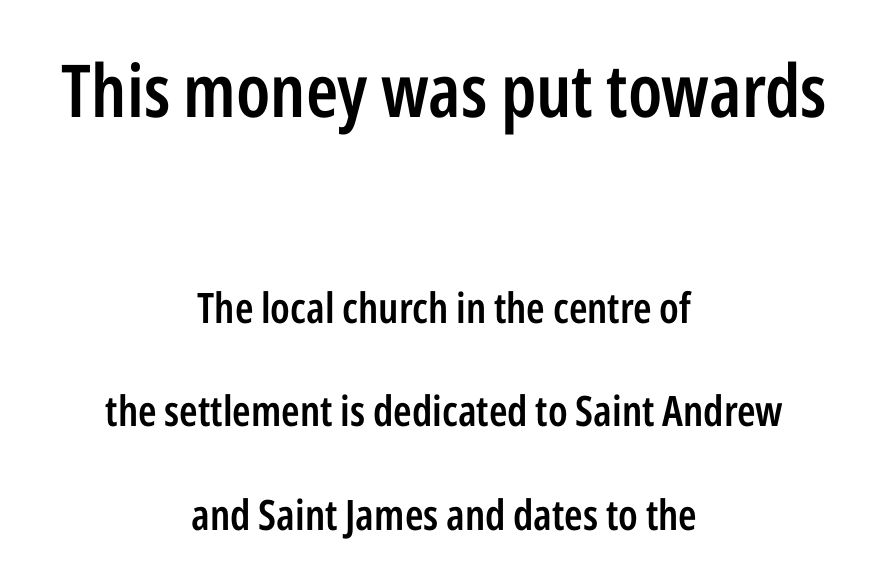
Q: Is the text bold? A: Semi-bold.
Q: Is the text italic (slanted)? A: No, it is upright.
Q: Is the typeface a serif or a sans-serif typeface? A: Sans-serif.
Q: Is the text underlined? A: No.
Q: How is the paragraph aligned? A: Centered.
Q: Is the spacing between letters normal or unusually wide? A: Normal.
Q: Is the spacing between lines tight, normal or loose? A: Loose.
Q: Which block of text is set in a larger size, the first (top) or the second (bottom)? A: The first (top) one.
Q: Width (condensed, normal, or wide)? A: Condensed.
Q: Stroke contrast? A: Low.
Q: x-height? A: Medium.
Q: Monospaced? A: No.
